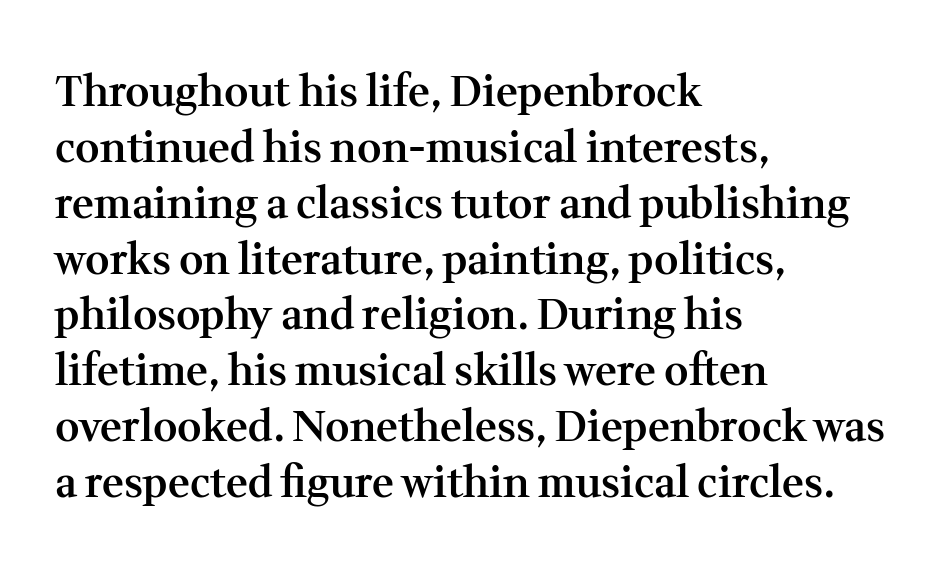
Horizontal alignment here is leftward, the default for most running prose. What's the leading like? Ordinary, nothing unusual. Italic? Not at all — the glyphs are vertical. Plain, unruled lines of type. The designer went with a serif here, giving each stem small feet.
